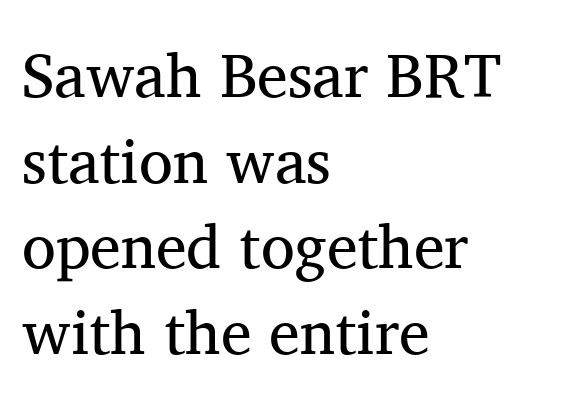
The image shows 62 px regular-weight serif type, upright; set left-aligned, normal line spacing (1.38x), normal letter spacing, not underlined; medium stroke contrast and a medium x-height.
